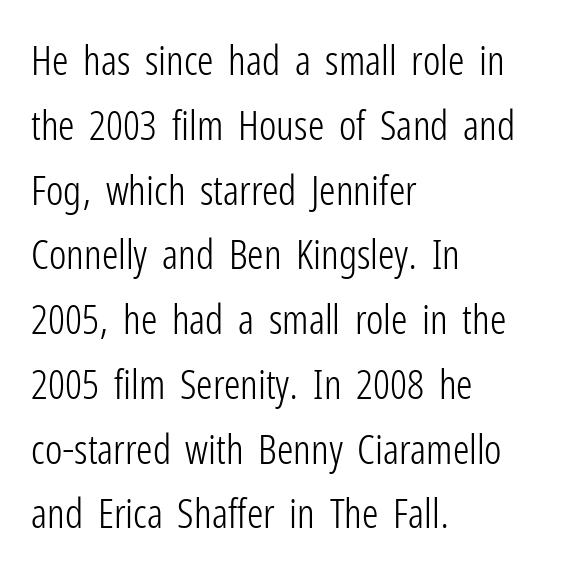
{"serif": "no", "italic": "no", "bold": "no", "weight": "light", "width": "condensed", "stroke_contrast": "low", "x_height": "medium", "monospaced": "no", "underline": "no", "align": "left", "line_spacing": "normal", "line_spacing_ratio": 1.58, "letter_spacing": "normal", "letter_spacing_em": 0.0, "glyph_px": 41}
